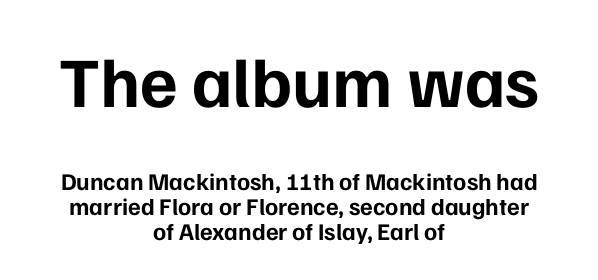
The image shows 71 px bold sans-serif type, upright; set centered, tight line spacing (1.04x), normal letter spacing, not underlined; the first (top) block is 2.96x larger; low stroke contrast and a medium x-height.
